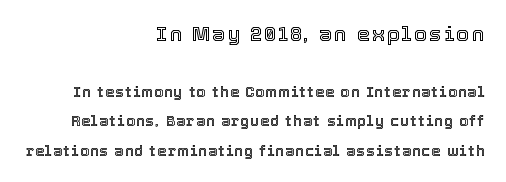
The image shows 21 px text type, upright; set right-aligned, loose line spacing (2.13x), not underlined; the first (top) block is 1.5x larger.
